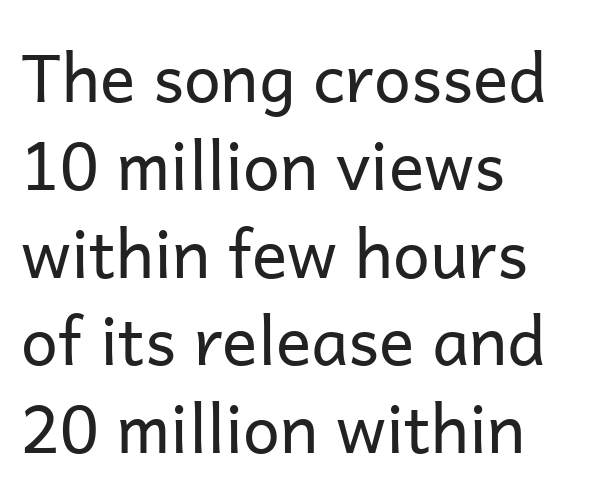
You could not count columns in this text — the font is proportionally spaced. Words appear dense and cohesive because spacing is normal. This sample uses an upright cut, with every glyph sitting square on the baseline. Notice how descenders clear the ascenders below comfortably — that's standard leading. No heavy texture on the line: the type isn't bold.
